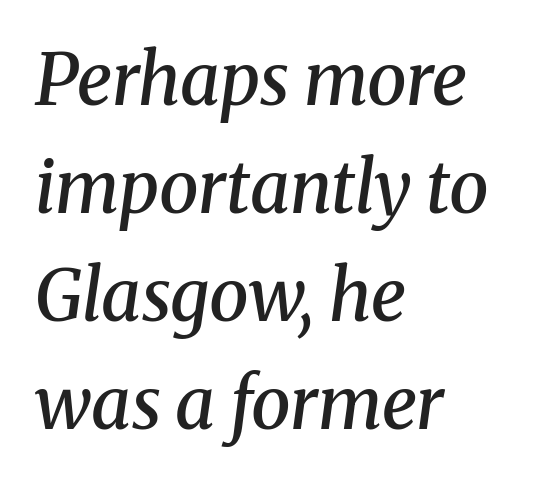
This sample uses a serif face. What stands out about the letter spacing? Nothing — it is the standard amount. Bare-footed words on every line. The lines sit at an ordinary, default distance from one another. The rendering uses natural spacing where letterforms have individual widths. When letters slant like this, we call the style italic.
